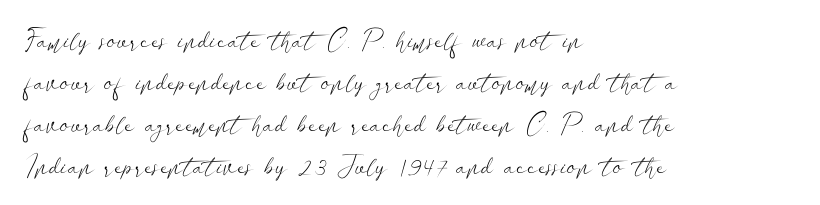
{"bold": "no", "underline": "no", "align": "left", "line_spacing": "normal", "line_spacing_ratio": 1.56, "letter_spacing": "normal", "letter_spacing_em": 0.0, "glyph_px": 27}
